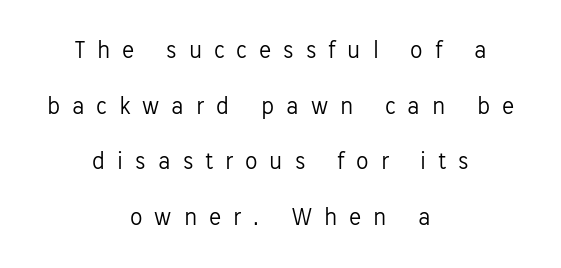
{"italic": "no", "bold": "no", "underline": "no", "align": "center", "line_spacing": "loose", "line_spacing_ratio": 2.23, "letter_spacing": "wide", "letter_spacing_em": 0.48, "glyph_px": 25}
